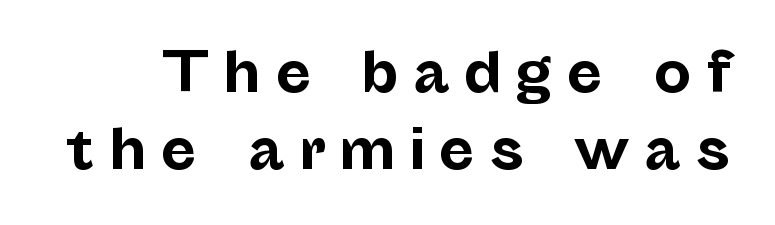
Q: Is the text bold? A: Yes.
Q: Is the text italic (slanted)? A: No, it is upright.
Q: Is the typeface a serif or a sans-serif typeface? A: Sans-serif.
Q: Is the text underlined? A: No.
Q: Is the spacing between letters normal or unusually wide? A: Unusually wide.
Q: Is the spacing between lines tight, normal or loose? A: Normal.
Q: Width (condensed, normal, or wide)? A: Normal.
Q: Stroke contrast? A: Low.
Q: x-height? A: Medium.
Q: Monospaced? A: No.
